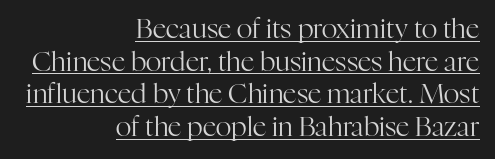
The image shows 27 px text type, upright; set right-aligned, line spacing 1.21x, normal letter spacing, underlined.
